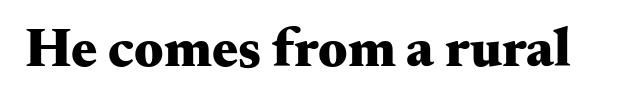
Q: Is the text bold? A: Yes.
Q: Is the text italic (slanted)? A: No, it is upright.
Q: Is the typeface a serif or a sans-serif typeface? A: Serif.
Q: Is the text underlined? A: No.
Q: Is the spacing between letters normal or unusually wide? A: Normal.
Q: Width (condensed, normal, or wide)? A: Wide.
Q: Stroke contrast? A: Medium.
Q: x-height? A: Small.
Q: Monospaced? A: No.
